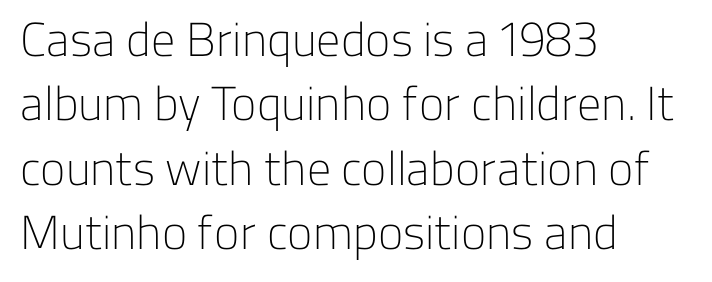
Bare-footed words on every line. Every character sits straight up, as roman type does. These lines are set flush left with a ragged right edge. Note the varied advance widths — an 'i' is clearly narrower than an 'm'. Leading matches the norm, producing a regular column. Nothing unusual about the tracking: characters are spaced as the font intends.
